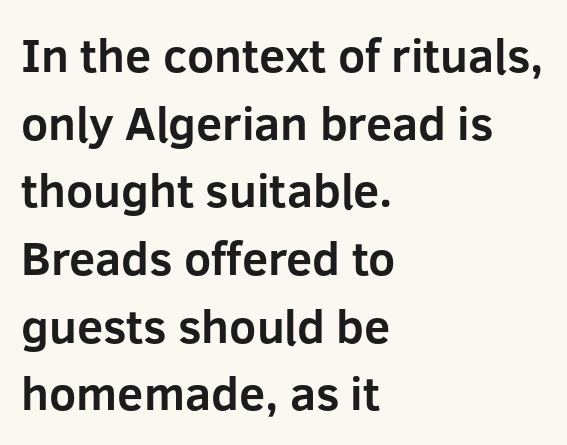
The letters advance in unequal steps, a hallmark of proportional type. Rows of type keep a routine distance in the vertical direction. As a designer I'd log this as weight 700, bold. Compared with a centered layout, this one pins lines to the left instead. The type is set solid horizontally, with unmodified tracking.
